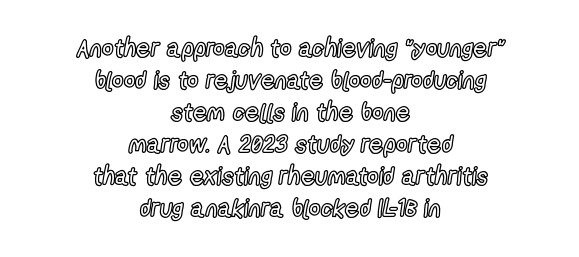
{"underline": "no", "align": "center", "line_spacing": "normal", "line_spacing_ratio": 1.28, "letter_spacing": "normal", "letter_spacing_em": 0.0, "glyph_px": 25}
